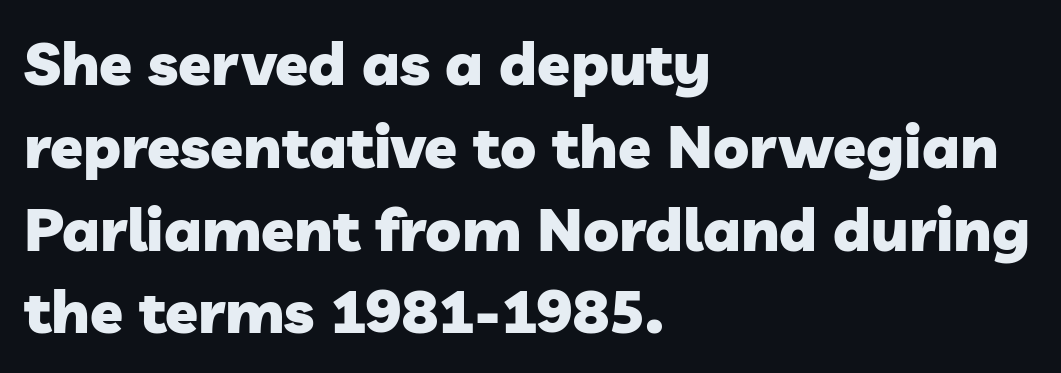
Q: Is the text bold? A: Yes.
Q: Is the typeface a serif or a sans-serif typeface? A: Sans-serif.
Q: Is the text underlined? A: No.
Q: How is the paragraph aligned? A: Left-aligned.
Q: Is the spacing between letters normal or unusually wide? A: Normal.
Q: Is the spacing between lines tight, normal or loose? A: Normal.
Q: Width (condensed, normal, or wide)? A: Normal.
Q: Stroke contrast? A: Low.
Q: x-height? A: Medium.
Q: Monospaced? A: No.
